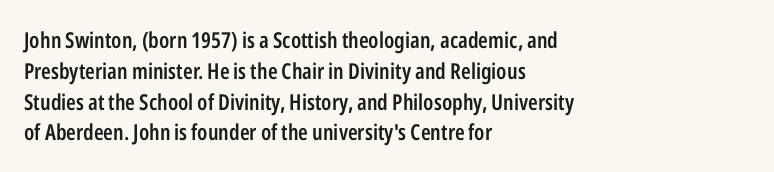
The image shows 22 px text type, upright; set left-aligned, normal line spacing (1.4x), normal letter spacing, not underlined.
